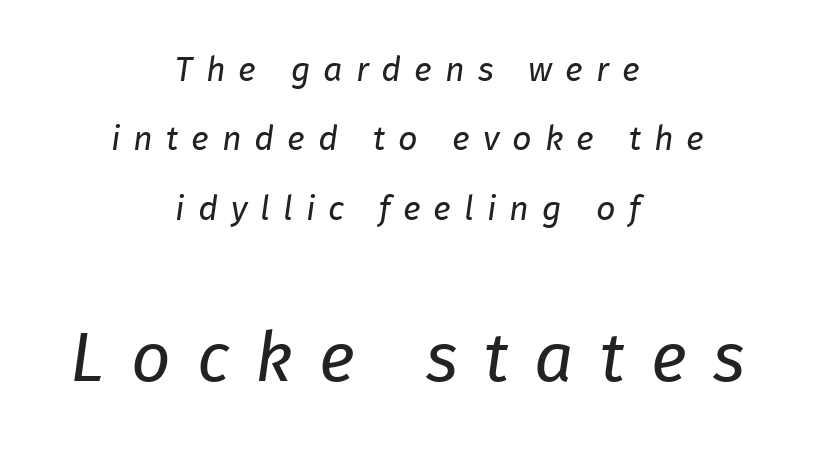
{"italic": "yes", "lean": "right", "slant_degrees": 8, "bold": "no", "weight": "regular", "width": "normal", "stroke_contrast": "low", "x_height": "medium", "monospaced": "no", "underline": "no", "align": "center", "line_spacing": "loose", "line_spacing_ratio": 2.04, "letter_spacing": "wide", "letter_spacing_em": 0.38, "larger_block": "second", "size_ratio": 2.03, "glyph_px": 69}
